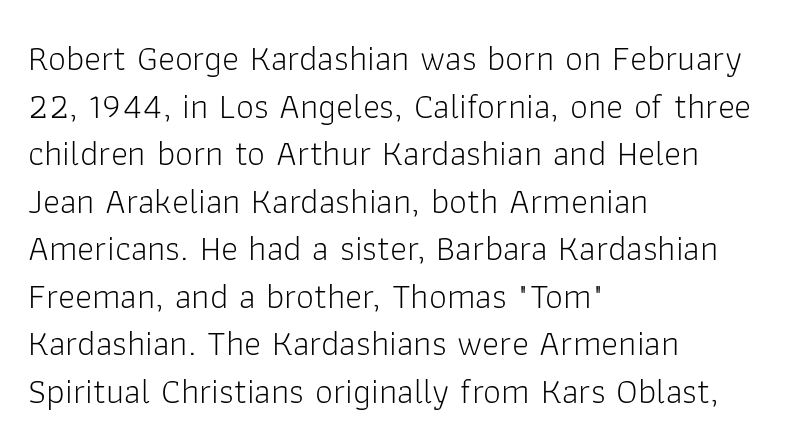
Stroke terminals: plain, sans-serif. A typesetter would call this proportional, since set widths differ per character. Nothing unusual about the tracking: characters are spaced as the font intends. The passage shown is not underscored anywhere. Each stroke keeps to a modest, everyday thickness or less.
